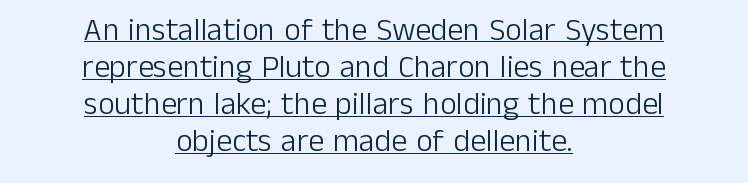
{"serif": "no", "italic": "no", "bold": "no", "weight": "light", "width": "normal", "stroke_contrast": "low", "x_height": "medium", "monospaced": "no", "underline": "yes", "align": "center", "line_spacing_ratio": 1.16, "letter_spacing": "normal", "letter_spacing_em": 0.0, "glyph_px": 32}
